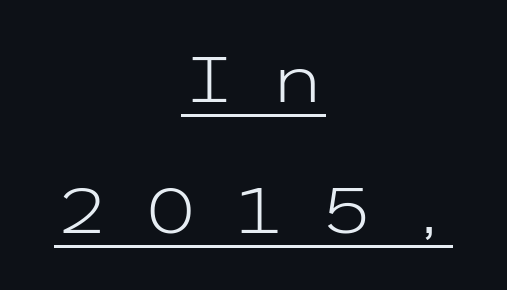
{"serif": "no", "italic": "no", "bold": "no", "weight": "light", "width": "wide", "stroke_contrast": "low", "x_height": "medium", "underline": "yes", "align": "center", "line_spacing": "loose", "line_spacing_ratio": 2.02, "letter_spacing": "wide", "letter_spacing_em": 0.48, "glyph_px": 65}
